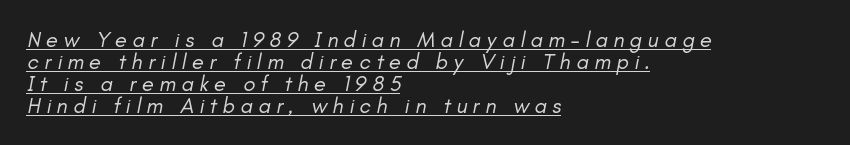
Q: Is the text bold? A: No.
Q: Is the text italic (slanted)? A: Yes, it leans right by about 11 degrees.
Q: Is the text underlined? A: Yes.
Q: How is the paragraph aligned? A: Left-aligned.
Q: Is the spacing between letters normal or unusually wide? A: Unusually wide.
Q: Is the spacing between lines tight, normal or loose? A: Tight.
